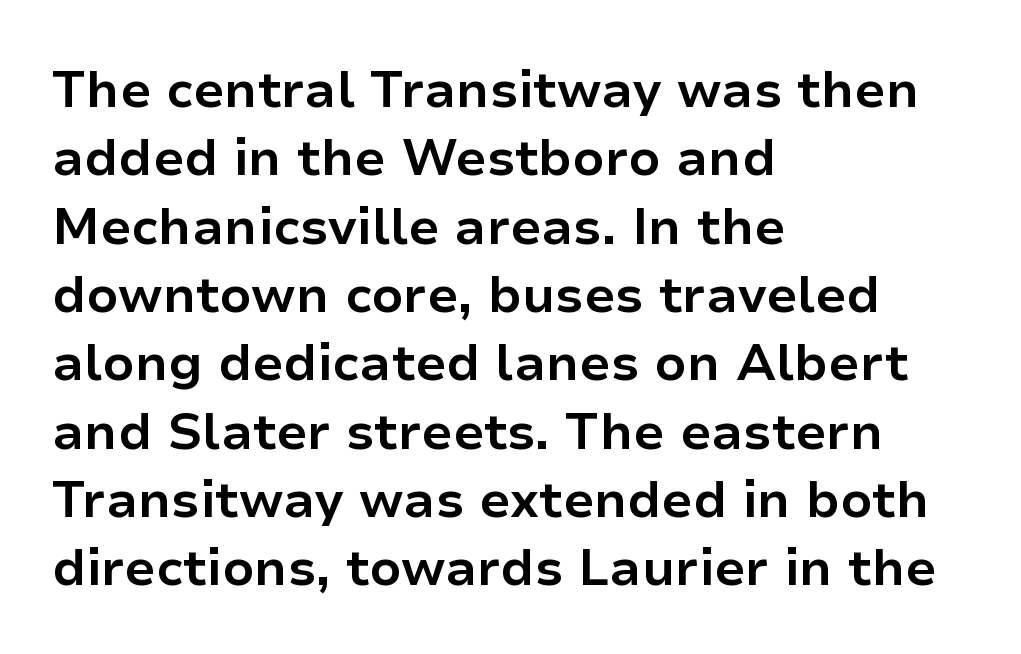
The image shows 51 px bold sans-serif type, upright; set left-aligned, normal line spacing (1.34x), normal letter spacing, not underlined; low stroke contrast and a medium x-height.
